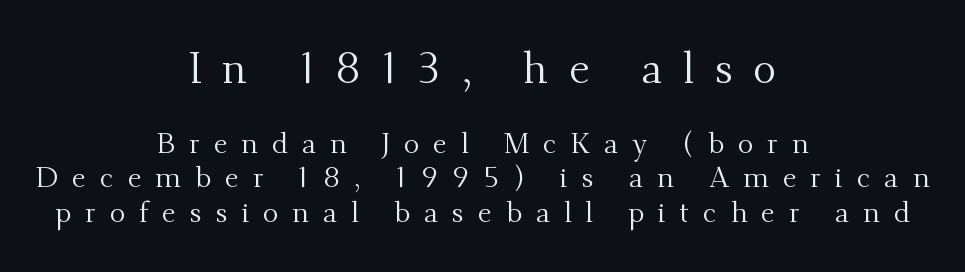
Size hierarchy here favors the leading block over the trailing one. Counters stay open thanks to moderate or lighter strokes. This sample uses expanded letter spacing, leaving extra air between glyphs. Check under the words: just untouched page. Proportional: the letters do not fall into vertical columns.
